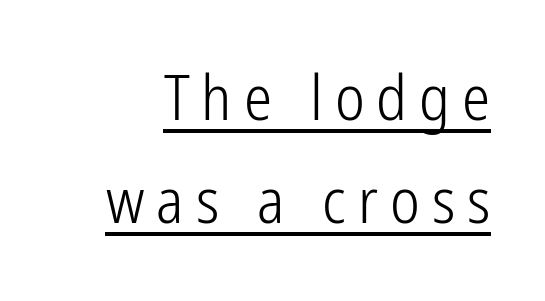
{"serif": "no", "italic": "no", "bold": "no", "weight": "light", "width": "condensed", "stroke_contrast": "low", "x_height": "medium", "monospaced": "no", "underline": "yes", "line_spacing": "normal", "line_spacing_ratio": 1.64, "glyph_px": 63}
